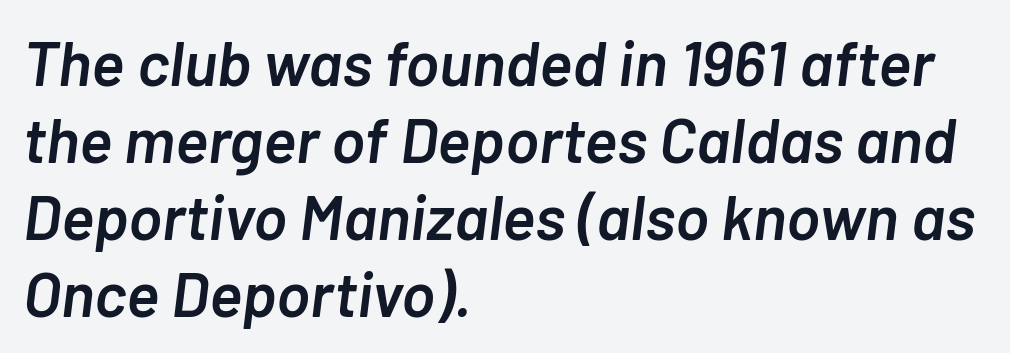
Spacing between characters is what you'd get straight out of the box. Bare-footed words on every line. The letters are slanted; this is an italic face. A typesetter would call this proportional, since set widths differ per character. Where is the straight margin? On the left. Compared with an ordinary text face, these strokes are moderately heavier — a semibold.
